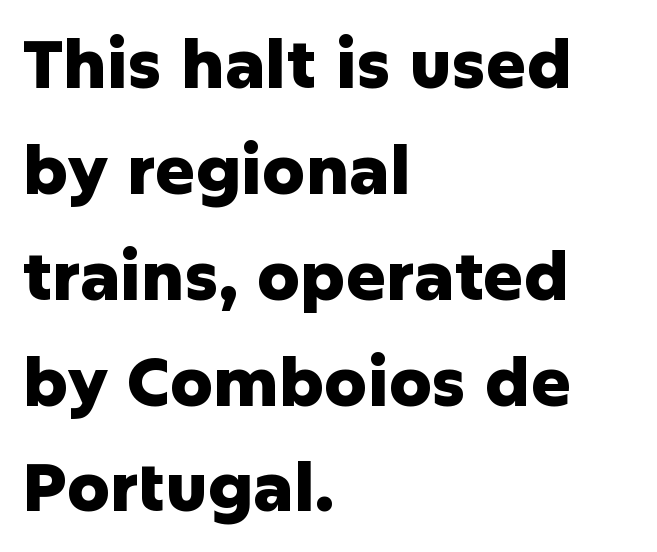
{"serif": "no", "italic": "no", "bold": "yes", "weight": "heavy", "width": "normal", "stroke_contrast": "low", "x_height": "medium", "monospaced": "no", "underline": "no", "align": "left", "line_spacing": "normal", "line_spacing_ratio": 1.58, "letter_spacing": "normal", "letter_spacing_em": 0.0, "glyph_px": 67}
